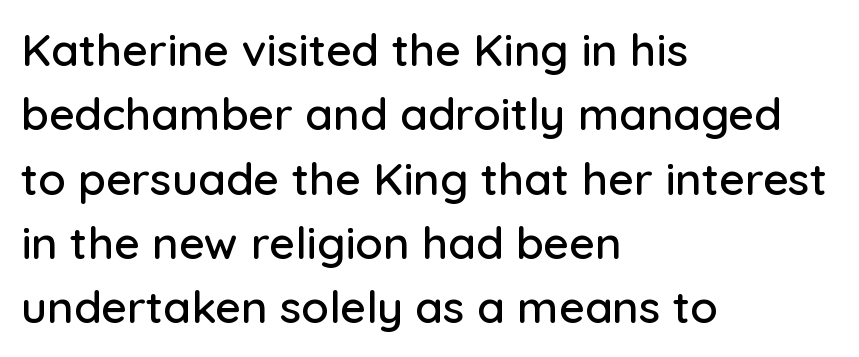
Here the designer chose a conventional face with non-uniform glyph widths. Line spacing here is normal. Check where the strokes stop: nothing finishes them off — pure sans. The tracking reads as untouched default to a designer's eye. This is the regular roman posture of the typeface.
